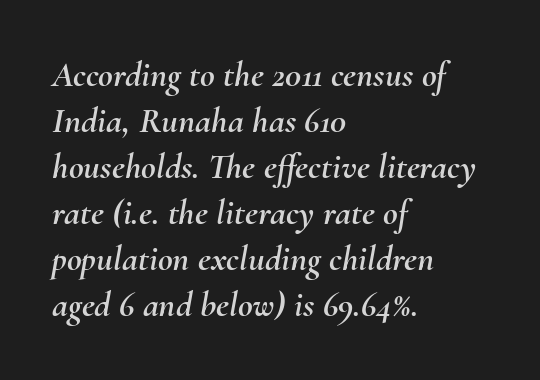
Each letter keeps its own natural width here, so spacing adapts to shape. A typesetter would mark this as italic. Leading: standard. Default kerning and tracking; the words read as compact shapes. Every row of glyphs begins at an identical x-position on the left. A bare baseline throughout the passage.
